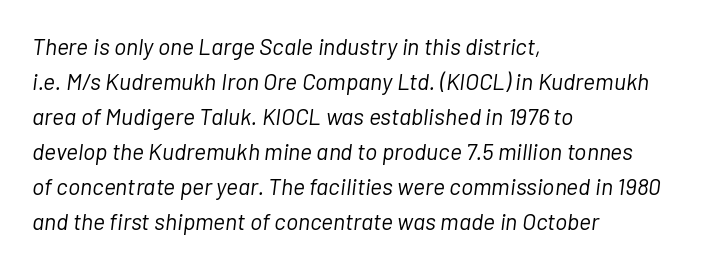
The image shows 23 px text type, italic (leaning right); set left-aligned, normal line spacing (1.52x), normal letter spacing, not underlined.
